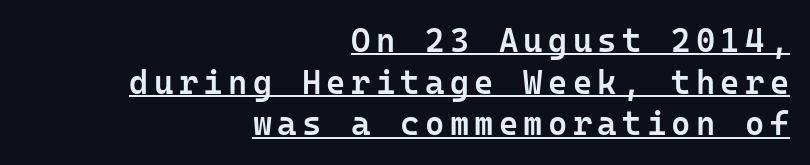
Q: Is the text bold? A: Semi-bold.
Q: Is the text italic (slanted)? A: No, it is upright.
Q: Is the typeface a serif or a sans-serif typeface? A: Sans-serif.
Q: Is the text underlined? A: Yes.
Q: How is the paragraph aligned? A: Right-aligned.
Q: Is the spacing between lines tight, normal or loose? A: Normal.
Q: Width (condensed, normal, or wide)? A: Normal.
Q: Stroke contrast? A: Low.
Q: x-height? A: Medium.
Q: Monospaced? A: Yes.
